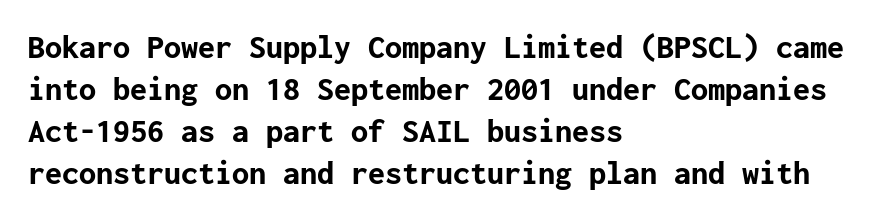
The image shows 34 px bold sans-serif type, upright; set left-aligned, line spacing 1.24x, normal letter spacing, not underlined; low stroke contrast and a medium x-height.
